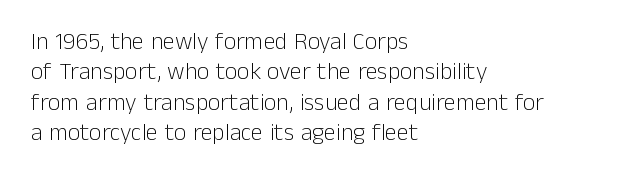
The type sits square on the baseline with zero lean. Only glyphs here, with clear space below each row. This sample is left-justified, so line endings fall wherever the words run out. Nothing unusual about the tracking: characters are spaced as the font intends. No extra ink here — the face is not bold.
